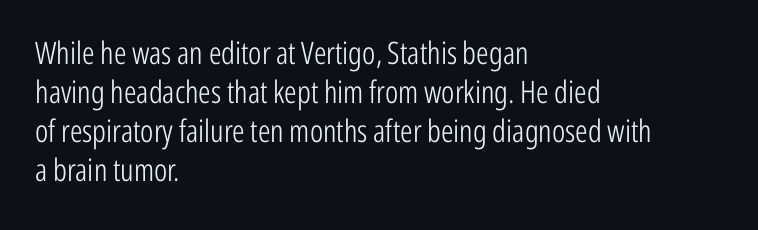
The image shows 31 px light, condensed sans-serif type, upright; set left-aligned, normal line spacing (1.26x), normal letter spacing, not underlined; low stroke contrast and a medium x-height.
